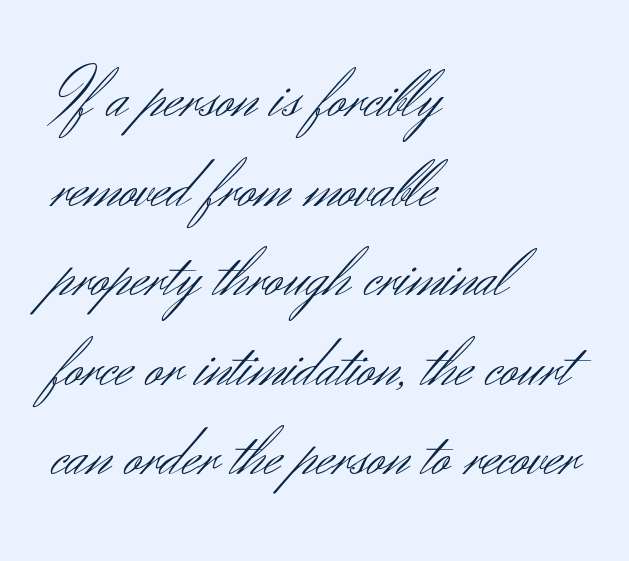
One-word summary of the alignment: left. The passage shown is typed in a proportional face where columns would drift. Quick note: underline off. The typeface has the unassuming heft of standard copy or less. Here the glyphs are tracked normally, forming tight word shapes.
